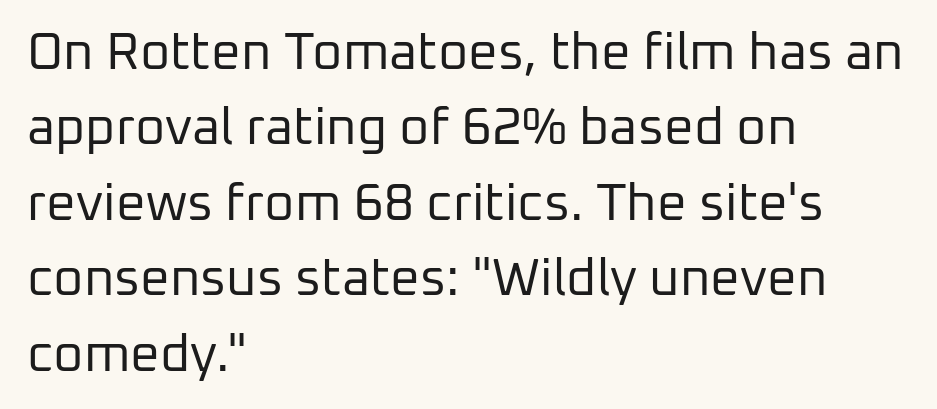
The image shows 52 px regular-weight sans-serif type, upright; set left-aligned, normal line spacing (1.45x), normal letter spacing, not underlined; low stroke contrast and a medium x-height.
